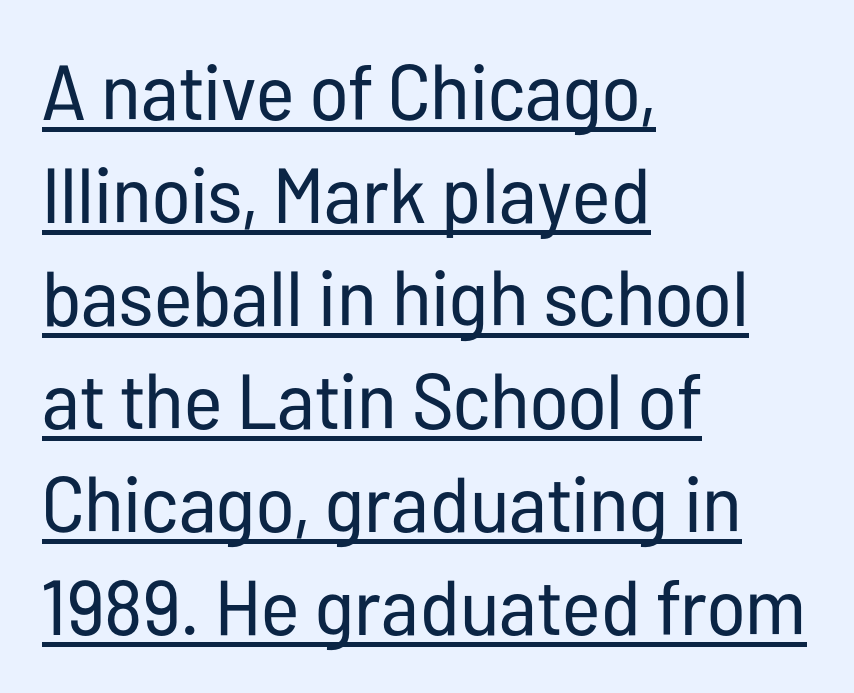
Q: Is the text bold? A: No.
Q: Is the text italic (slanted)? A: No, it is upright.
Q: Is the typeface a serif or a sans-serif typeface? A: Sans-serif.
Q: Is the text underlined? A: Yes.
Q: How is the paragraph aligned? A: Left-aligned.
Q: Is the spacing between letters normal or unusually wide? A: Normal.
Q: Is the spacing between lines tight, normal or loose? A: Normal.
Q: Width (condensed, normal, or wide)? A: Condensed.
Q: Stroke contrast? A: Low.
Q: x-height? A: Medium.
Q: Monospaced? A: No.
